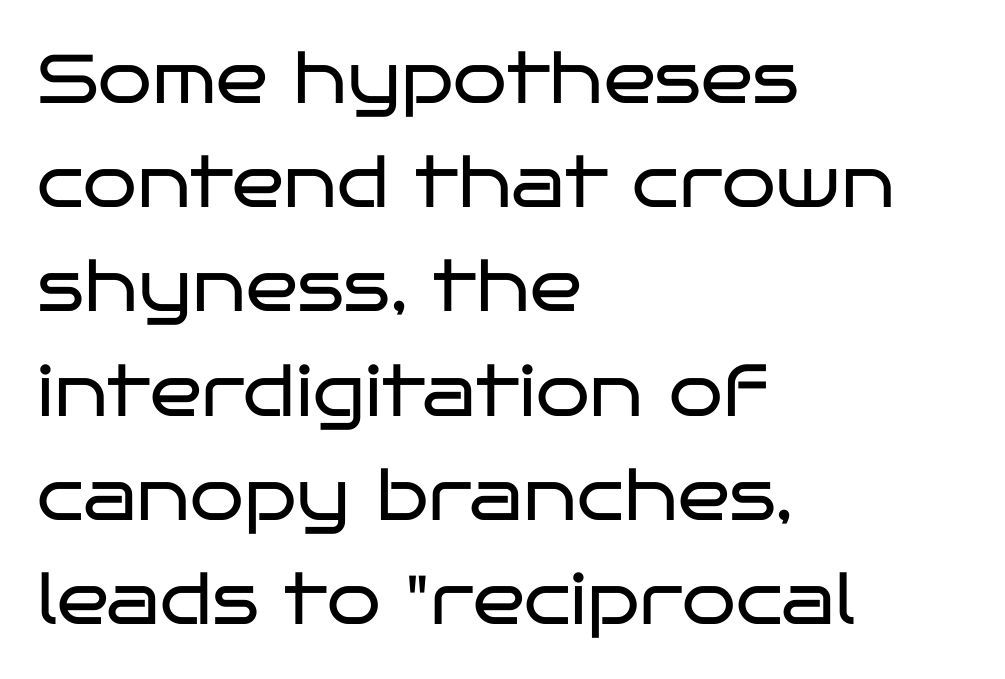
Q: Is the text bold? A: No.
Q: Is the text italic (slanted)? A: No, it is upright.
Q: Is the typeface a serif or a sans-serif typeface? A: Sans-serif.
Q: Is the text underlined? A: No.
Q: How is the paragraph aligned? A: Left-aligned.
Q: Is the spacing between letters normal or unusually wide? A: Normal.
Q: Is the spacing between lines tight, normal or loose? A: Normal.
Q: Width (condensed, normal, or wide)? A: Wide.
Q: Stroke contrast? A: Low.
Q: x-height? A: Large.
Q: Monospaced? A: No.
